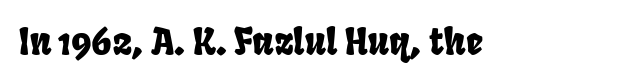
Q: Is the typeface a serif or a sans-serif typeface? A: Sans-serif.
Q: Is the text underlined? A: No.
Q: Is the spacing between letters normal or unusually wide? A: Normal.
Q: Width (condensed, normal, or wide)? A: Condensed.
Q: Stroke contrast? A: Low.
Q: x-height? A: Large.
Q: Monospaced? A: No.
